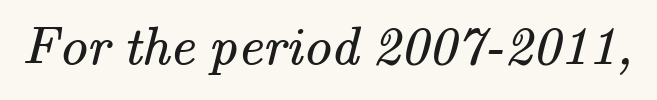
{"serif": "yes", "bold": "no", "weight": "regular", "width": "normal", "stroke_contrast": "medium", "x_height": "small", "monospaced": "no", "underline": "no", "letter_spacing": "normal", "letter_spacing_em": 0.0, "glyph_px": 55}
